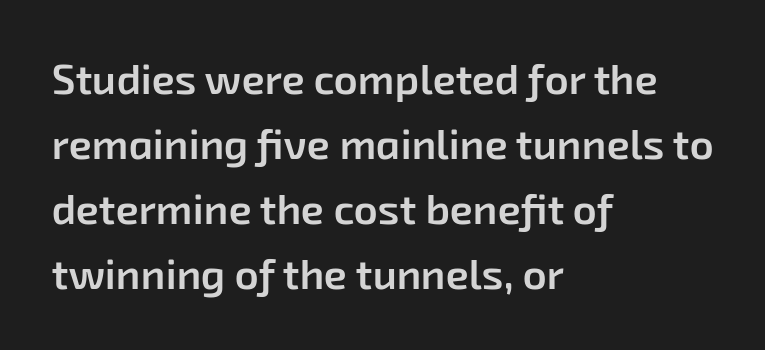
The image shows 42 px semibold sans-serif type; set left-aligned, normal line spacing (1.55x), normal letter spacing, not underlined; low stroke contrast and a medium x-height.
